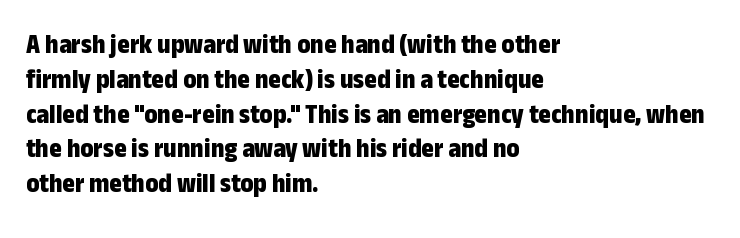
The image shows 27 px bold type, upright; set left-aligned, normal line spacing (1.29x), normal letter spacing, not underlined.
